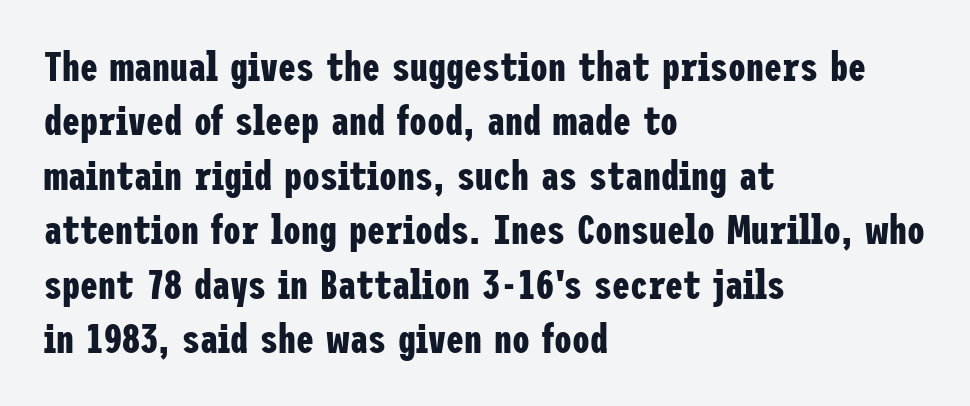
{"serif": "no", "italic": "no", "bold": "yes", "weight": "bold", "width": "condensed", "stroke_contrast": "low", "x_height": "medium", "underline": "no", "align": "left", "line_spacing": "normal", "line_spacing_ratio": 1.36, "letter_spacing": "normal", "letter_spacing_em": 0.0, "glyph_px": 40}
